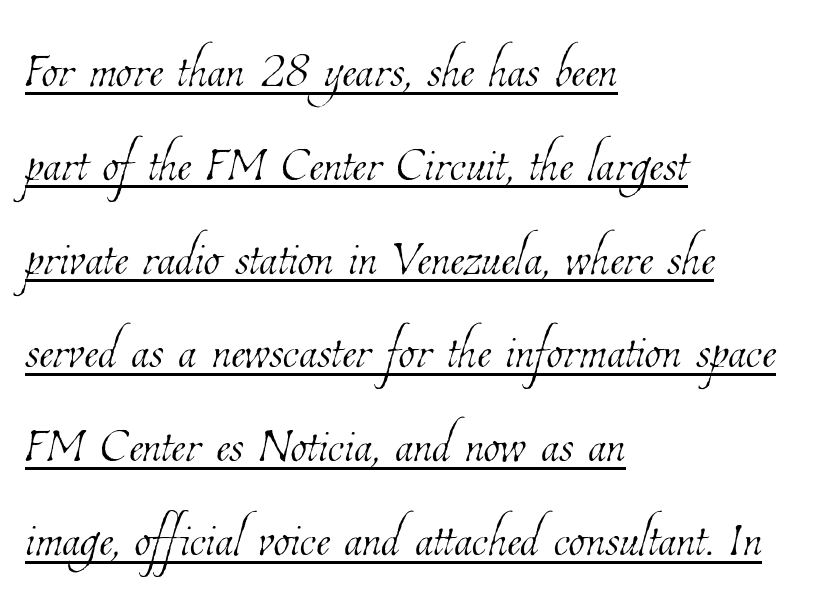
Q: Is the text bold? A: No.
Q: Is the text underlined? A: Yes.
Q: How is the paragraph aligned? A: Left-aligned.
Q: Is the spacing between letters normal or unusually wide? A: Normal.
Q: Is the spacing between lines tight, normal or loose? A: Normal.
Q: Width (condensed, normal, or wide)? A: Condensed.
Q: Stroke contrast? A: Low.
Q: x-height? A: Medium.
Q: Monospaced? A: No.
